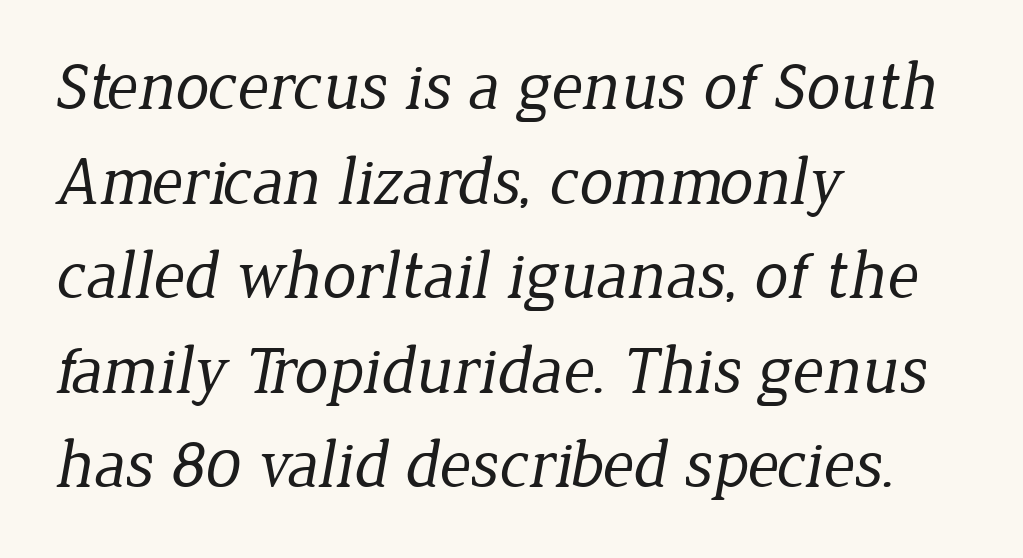
Q: Is the text bold? A: No.
Q: Is the typeface a serif or a sans-serif typeface? A: Serif.
Q: Is the text underlined? A: No.
Q: How is the paragraph aligned? A: Left-aligned.
Q: Is the spacing between letters normal or unusually wide? A: Normal.
Q: Is the spacing between lines tight, normal or loose? A: Normal.
Q: Width (condensed, normal, or wide)? A: Normal.
Q: Stroke contrast? A: Low.
Q: x-height? A: Medium.
Q: Monospaced? A: No.
